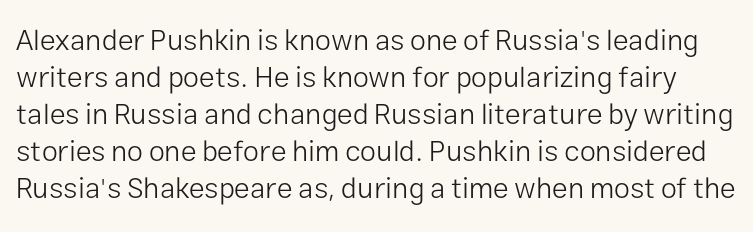
Q: Is the text bold? A: No.
Q: Is the text italic (slanted)? A: No, it is upright.
Q: Is the typeface a serif or a sans-serif typeface? A: Sans-serif.
Q: Is the text underlined? A: No.
Q: Is the spacing between letters normal or unusually wide? A: Normal.
Q: Is the spacing between lines tight, normal or loose? A: Normal.
Q: Width (condensed, normal, or wide)? A: Normal.
Q: Stroke contrast? A: Low.
Q: x-height? A: Medium.
Q: Monospaced? A: No.
